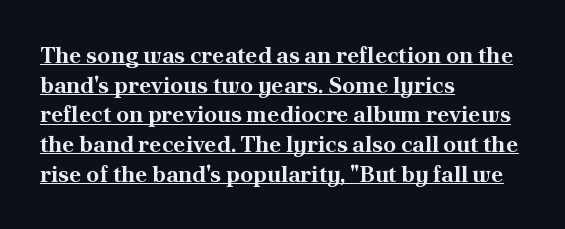
Q: Is the text bold? A: Yes.
Q: Is the text italic (slanted)? A: No, it is upright.
Q: Is the text underlined? A: Yes.
Q: How is the paragraph aligned? A: Left-aligned.
Q: Is the spacing between letters normal or unusually wide? A: Normal.
Q: Is the spacing between lines tight, normal or loose? A: Normal.
